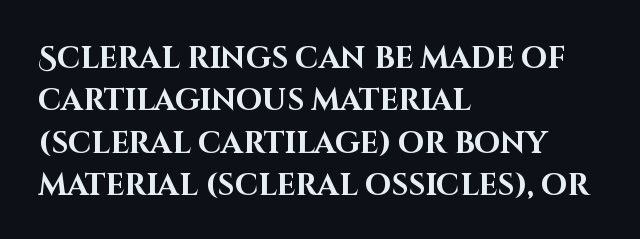
Q: Is the text bold? A: Yes.
Q: Is the text italic (slanted)? A: No, it is upright.
Q: Is the typeface a serif or a sans-serif typeface? A: Sans-serif.
Q: Is the text underlined? A: No.
Q: How is the paragraph aligned? A: Left-aligned.
Q: Is the spacing between letters normal or unusually wide? A: Normal.
Q: Is the spacing between lines tight, normal or loose? A: Normal.
Q: Width (condensed, normal, or wide)? A: Normal.
Q: Stroke contrast? A: High.
Q: x-height? A: Large.
Q: Monospaced? A: No.
